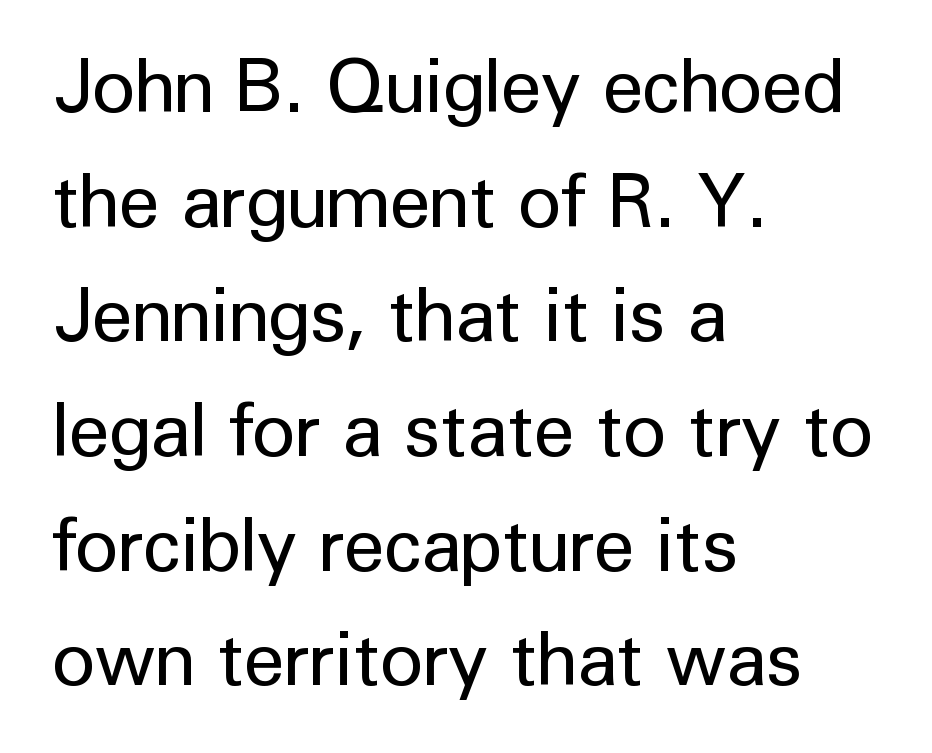
Q: Is the text bold? A: No.
Q: Is the text italic (slanted)? A: No, it is upright.
Q: Is the typeface a serif or a sans-serif typeface? A: Sans-serif.
Q: Is the text underlined? A: No.
Q: How is the paragraph aligned? A: Left-aligned.
Q: Is the spacing between letters normal or unusually wide? A: Normal.
Q: Is the spacing between lines tight, normal or loose? A: Normal.
Q: Width (condensed, normal, or wide)? A: Normal.
Q: Stroke contrast? A: Low.
Q: x-height? A: Medium.
Q: Monospaced? A: No.
